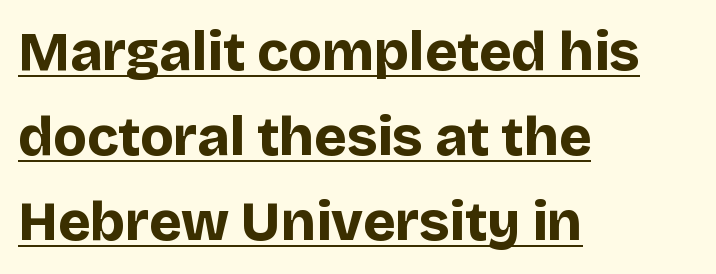
Q: Is the text bold? A: Yes.
Q: Is the text italic (slanted)? A: No, it is upright.
Q: Is the typeface a serif or a sans-serif typeface? A: Sans-serif.
Q: Is the text underlined? A: Yes.
Q: How is the paragraph aligned? A: Left-aligned.
Q: Is the spacing between letters normal or unusually wide? A: Normal.
Q: Is the spacing between lines tight, normal or loose? A: Normal.
Q: Width (condensed, normal, or wide)? A: Normal.
Q: Stroke contrast? A: Low.
Q: x-height? A: Large.
Q: Monospaced? A: No.
